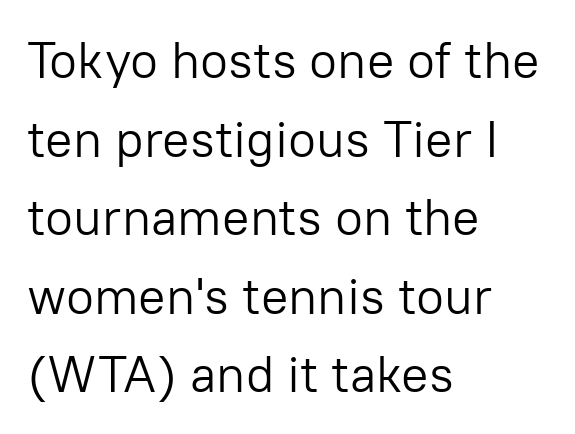
{"serif": "no", "italic": "no", "bold": "no", "weight": "light", "width": "normal", "stroke_contrast": "low", "x_height": "medium", "monospaced": "no", "underline": "no", "align": "left", "line_spacing": "normal", "line_spacing_ratio": 1.54, "letter_spacing": "normal", "letter_spacing_em": 0.0, "glyph_px": 51}
